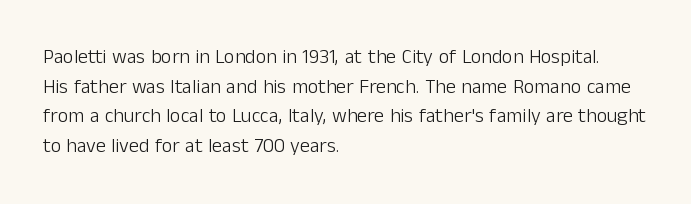
Compared with a typical body face, this is equally light or lighter still. The line texture is even and compact thanks to regular tracking. The space directly below the letters is spotless. Nope, not italic — everything's standing straight.
